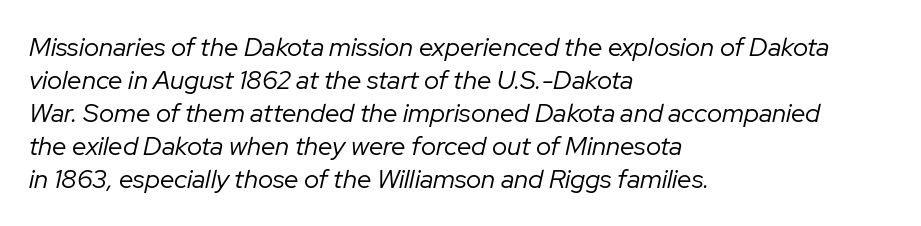
Q: Is the text bold? A: No.
Q: Is the text italic (slanted)? A: Yes, it leans right by about 12 degrees.
Q: Is the text underlined? A: No.
Q: How is the paragraph aligned? A: Left-aligned.
Q: Is the spacing between letters normal or unusually wide? A: Normal.
Q: Is the spacing between lines tight, normal or loose? A: Normal.
